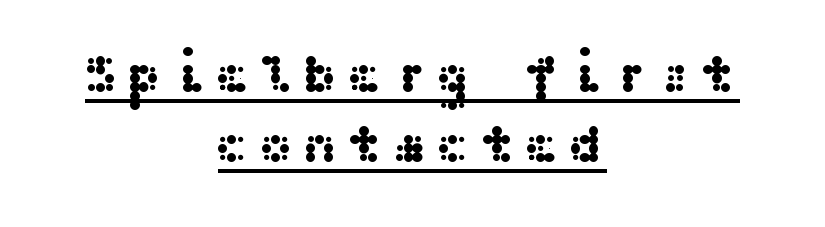
Q: Is the text italic (slanted)? A: No, it is upright.
Q: Is the typeface a serif or a sans-serif typeface? A: Sans-serif.
Q: Is the text underlined? A: Yes.
Q: How is the paragraph aligned? A: Centered.
Q: Is the spacing between lines tight, normal or loose? A: Normal.
Q: Width (condensed, normal, or wide)? A: Wide.
Q: Stroke contrast? A: Medium.
Q: x-height? A: Medium.
